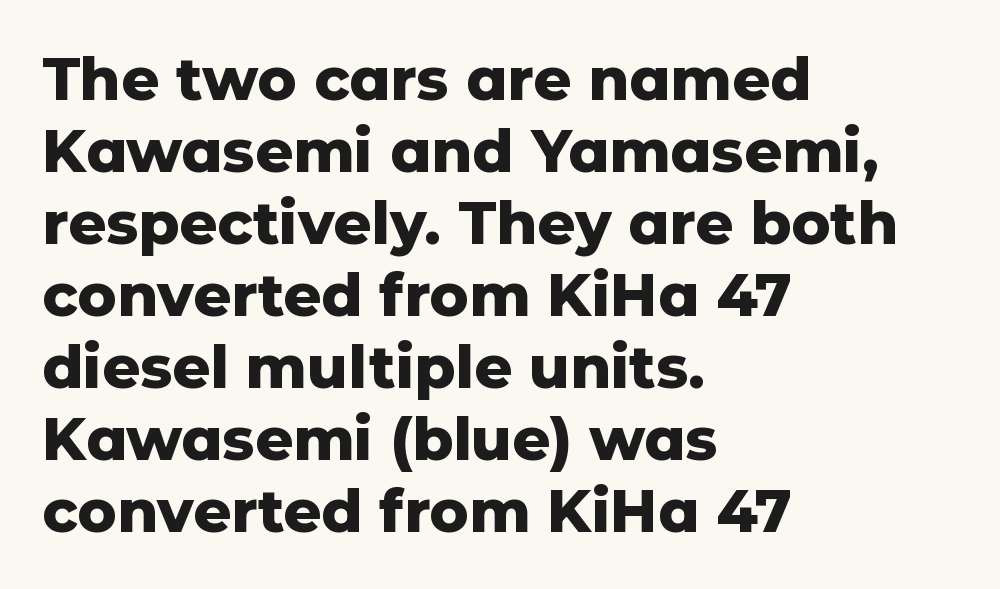
{"serif": "no", "italic": "no", "bold": "yes", "weight": "heavy", "width": "normal", "stroke_contrast": "low", "x_height": "medium", "monospaced": "no", "underline": "no", "align": "left", "line_spacing_ratio": 1.22, "letter_spacing": "normal", "letter_spacing_em": 0.0, "glyph_px": 59}
